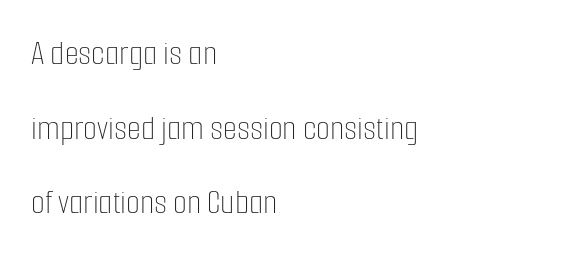
The image shows 36 px thin, condensed type, upright; set left-aligned, loose line spacing (2.07x), normal letter spacing, not underlined; low stroke contrast and a medium x-height.
